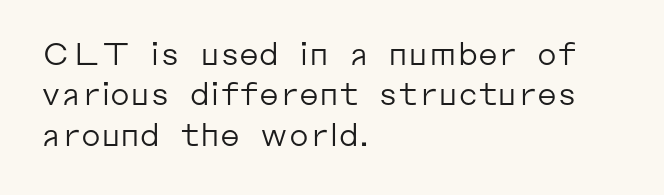
Descender tails drop into unmarked territory. Is the block centered? No — it sits flush against the left margin. You can tell it's not italic because the verticals are truly vertical. Do the characters align in a grid? No, the font is proportional.
